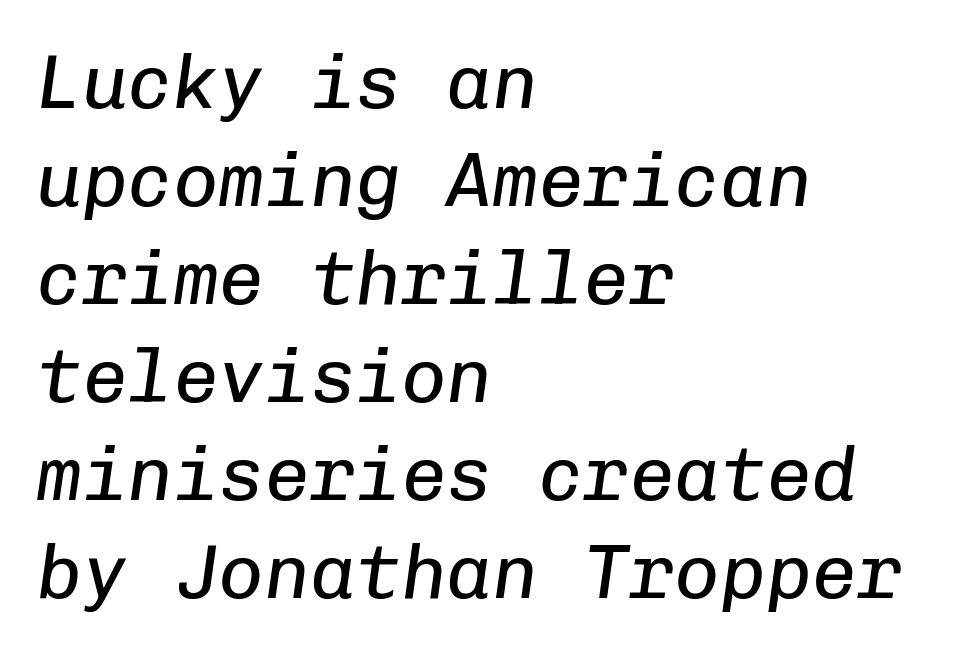
The image shows 76 px regular-weight type, italic (leaning right), monospaced; set left-aligned, normal line spacing (1.29x), normal letter spacing, not underlined; low stroke contrast and a medium x-height.
